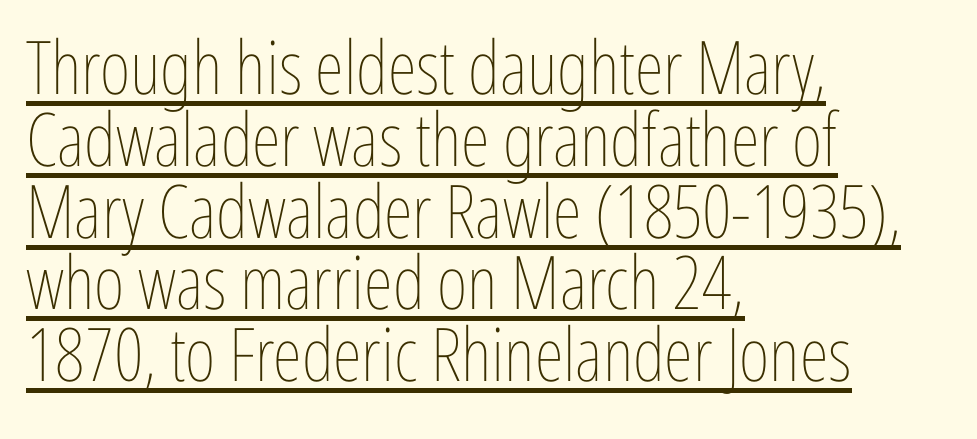
Each stroke keeps to a modest, everyday thickness or less. Is the letter spacing exaggerated? No — it looks like the ordinary default. Each new line begins almost immediately beneath the previous one. The lettering is marked with a stroke running underneath it.
